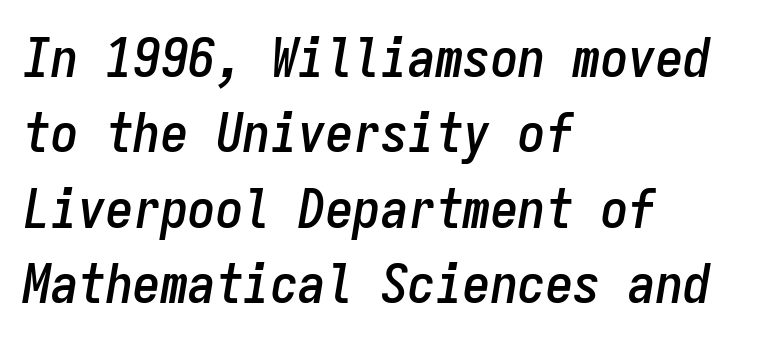
{"italic": "yes", "lean": "right", "slant_degrees": 9, "width": "condensed", "stroke_contrast": "low", "x_height": "medium", "monospaced": "yes", "underline": "no", "align": "left", "line_spacing": "normal", "line_spacing_ratio": 1.37, "letter_spacing": "normal", "letter_spacing_em": 0.0, "glyph_px": 55}
